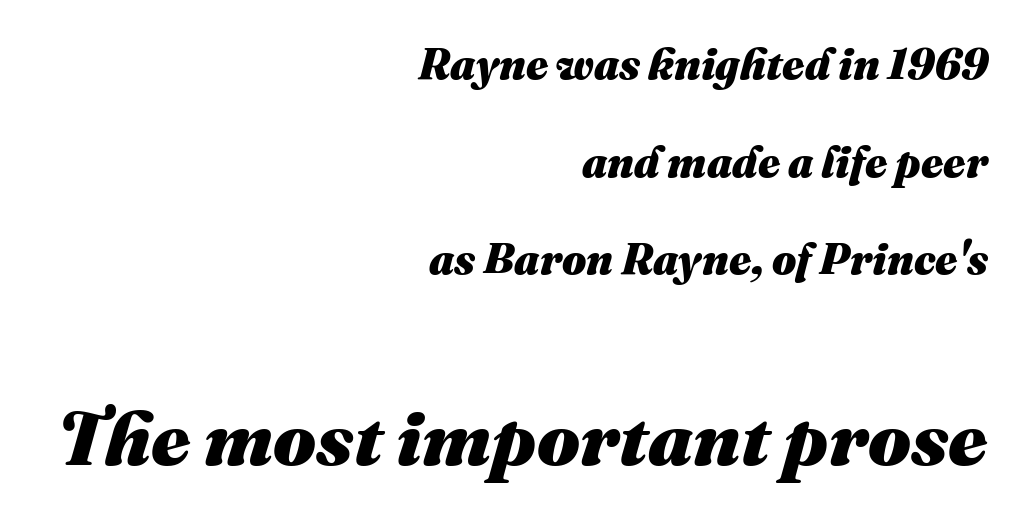
Q: Is the text bold? A: Yes.
Q: Is the text italic (slanted)? A: Yes, it leans right by about 16 degrees.
Q: Is the text underlined? A: No.
Q: How is the paragraph aligned? A: Right-aligned.
Q: Is the spacing between letters normal or unusually wide? A: Normal.
Q: Is the spacing between lines tight, normal or loose? A: Loose.
Q: Which block of text is set in a larger size, the first (top) or the second (bottom)? A: The second (bottom) one.
Q: Width (condensed, normal, or wide)? A: Normal.
Q: Stroke contrast? A: Medium.
Q: x-height? A: Medium.
Q: Monospaced? A: No.
